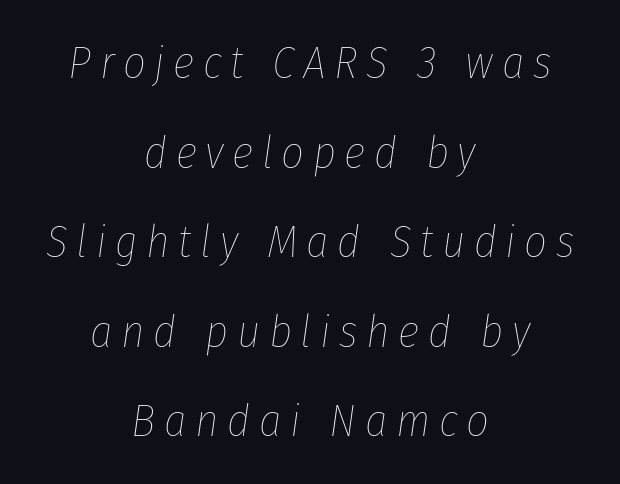
The weight tops out at a normal text grade. The rendering uses natural spacing where letterforms have individual widths. Horizontal bands of white between lines are thick stripes. Only glyphs here, with clear space below each row.
